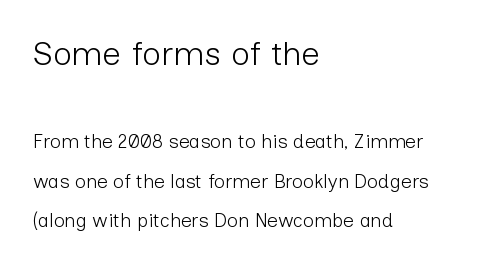
{"serif": "no", "italic": "no", "bold": "no", "weight": "light", "width": "normal", "stroke_contrast": "low", "x_height": "medium", "monospaced": "no", "underline": "no", "align": "left", "line_spacing": "loose", "line_spacing_ratio": 2.1, "letter_spacing": "normal", "letter_spacing_em": 0.0, "larger_block": "first", "size_ratio": 1.74, "glyph_px": 33}
